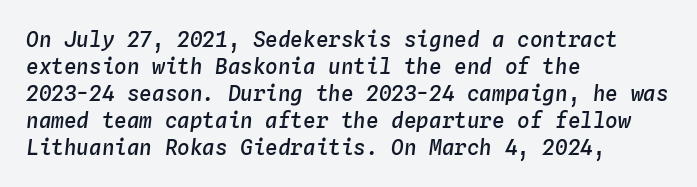
The axis of the letterforms is tilted away from vertical. The area under the type is left untouched. The lines in this sample share a left origin and differ only in where they stop. The letterforms sit shoulder to shoulder at normal distance. The passage shown stacks its lines at a standard gap.
